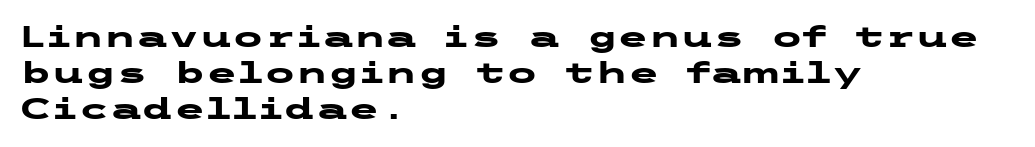
The image shows 29 px heavy, wide sans-serif type, upright; set left-aligned, normal line spacing (1.25x), normal letter spacing, not underlined; low stroke contrast and a medium x-height.
